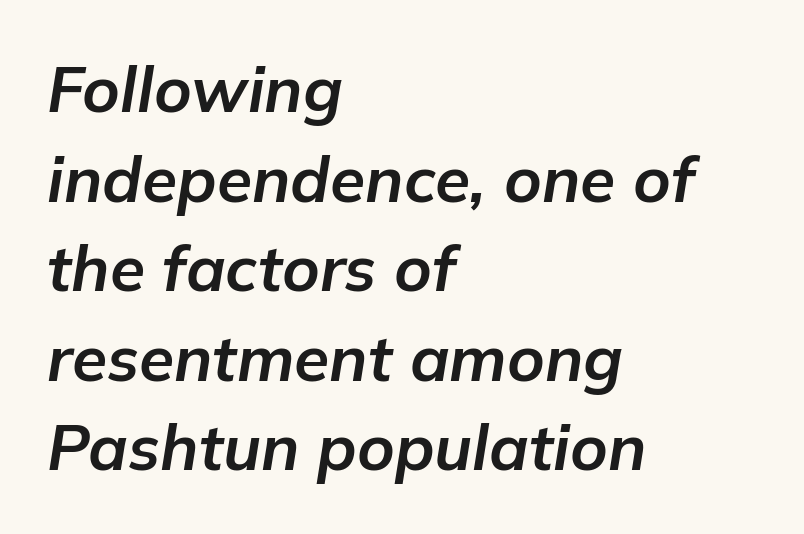
Q: Is the text bold? A: Yes.
Q: Is the text italic (slanted)? A: Yes, it leans right by about 9 degrees.
Q: Is the text underlined? A: No.
Q: How is the paragraph aligned? A: Left-aligned.
Q: Is the spacing between letters normal or unusually wide? A: Normal.
Q: Is the spacing between lines tight, normal or loose? A: Normal.
Q: Width (condensed, normal, or wide)? A: Normal.
Q: Stroke contrast? A: Low.
Q: x-height? A: Medium.
Q: Monospaced? A: No.
